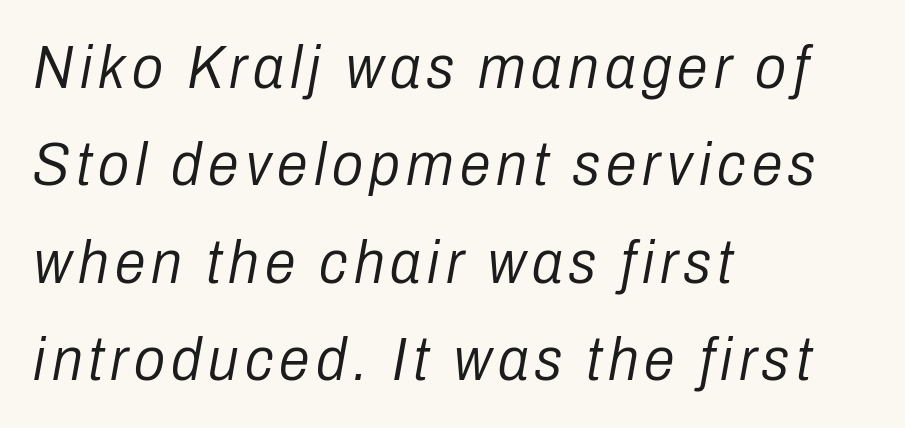
{"italic": "yes", "lean": "right", "slant_degrees": 10, "bold": "no", "weight": "light", "width": "condensed", "stroke_contrast": "low", "x_height": "medium", "monospaced": "no", "underline": "no", "align": "left", "line_spacing": "normal", "line_spacing_ratio": 1.57, "glyph_px": 62}
